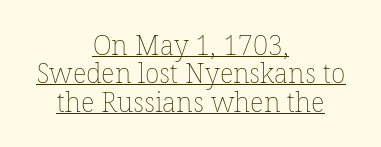
A typographer would call this underscored text. There is no visible air inserted between adjacent glyphs. Teacher's note: observe the equal gaps on both sides — that is centered alignment. Leading: reduced. Heaviness? Minimal to ordinary, like unemphasized prose.
